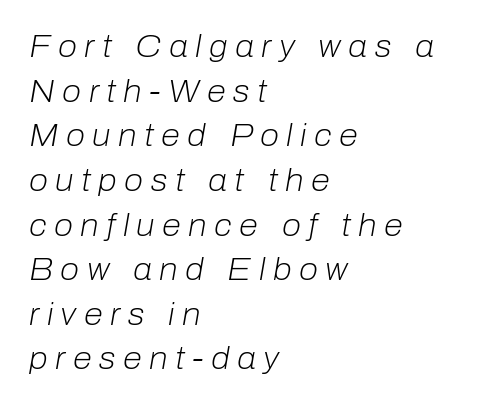
The image shows 31 px light type, italic (leaning right); set left-aligned, normal line spacing (1.44x), unusually wide letter spacing (+0.24 em), not underlined; low stroke contrast and a medium x-height.
